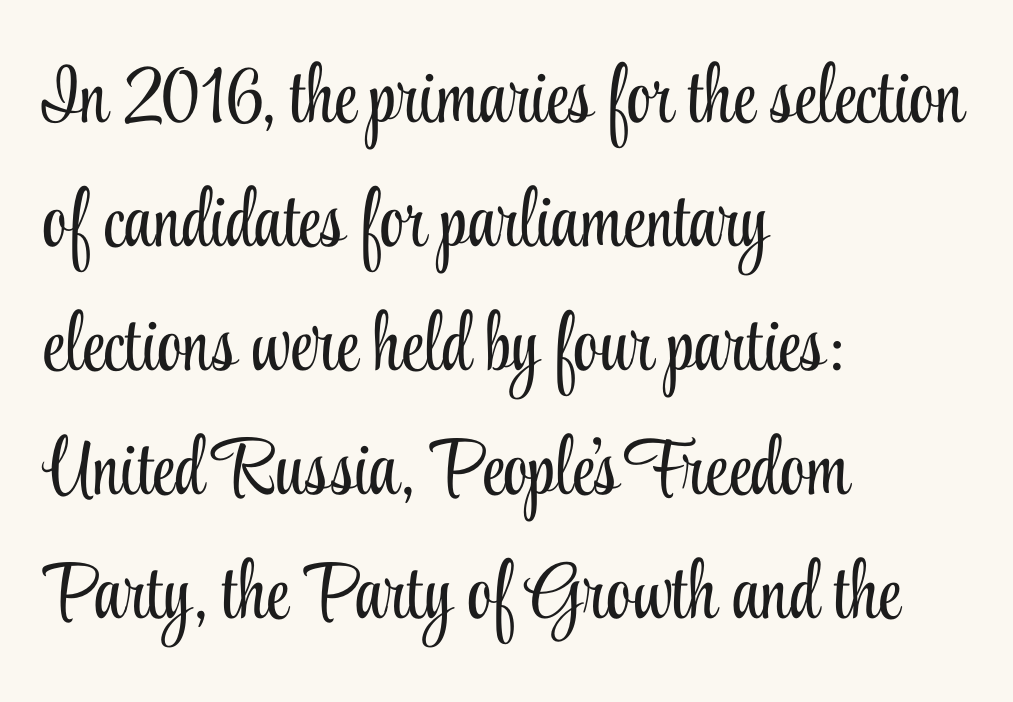
The image shows 80 px light, condensed serif type; set left-aligned, normal line spacing (1.55x), normal letter spacing, not underlined; low stroke contrast and a small x-height.
